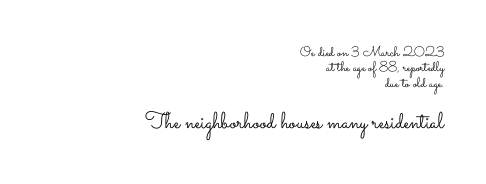
The image shows 23 px text type; set right-aligned, tight line spacing (1.09x), normal letter spacing, not underlined; the second (bottom) block is 1.64x larger.
